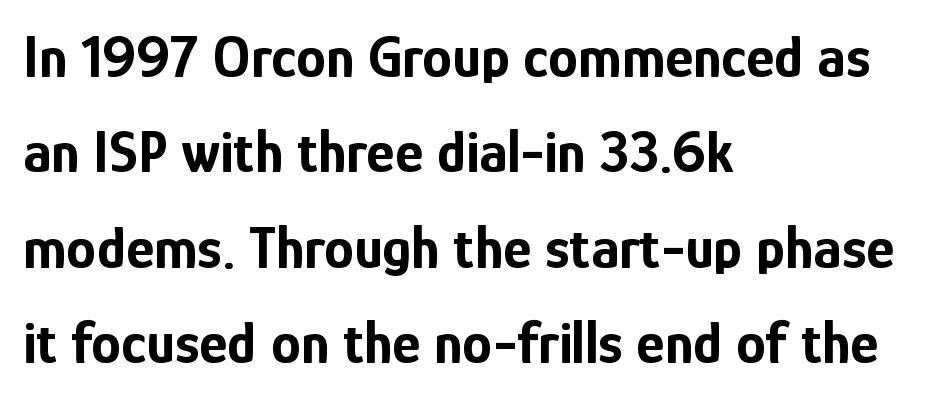
Q: Is the text bold? A: Yes.
Q: Is the text italic (slanted)? A: No, it is upright.
Q: Is the typeface a serif or a sans-serif typeface? A: Sans-serif.
Q: Is the text underlined? A: No.
Q: How is the paragraph aligned? A: Left-aligned.
Q: Is the spacing between letters normal or unusually wide? A: Normal.
Q: Is the spacing between lines tight, normal or loose? A: Normal.
Q: Width (condensed, normal, or wide)? A: Condensed.
Q: Stroke contrast? A: Low.
Q: x-height? A: Medium.
Q: Monospaced? A: No.
